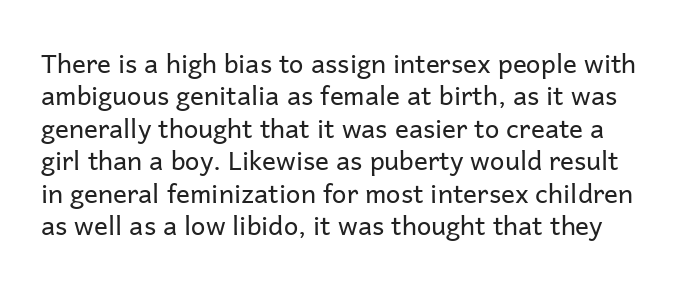
{"italic": "no", "bold": "no", "underline": "no", "line_spacing": "normal", "line_spacing_ratio": 1.25, "letter_spacing": "normal", "letter_spacing_em": 0.0, "glyph_px": 26}
